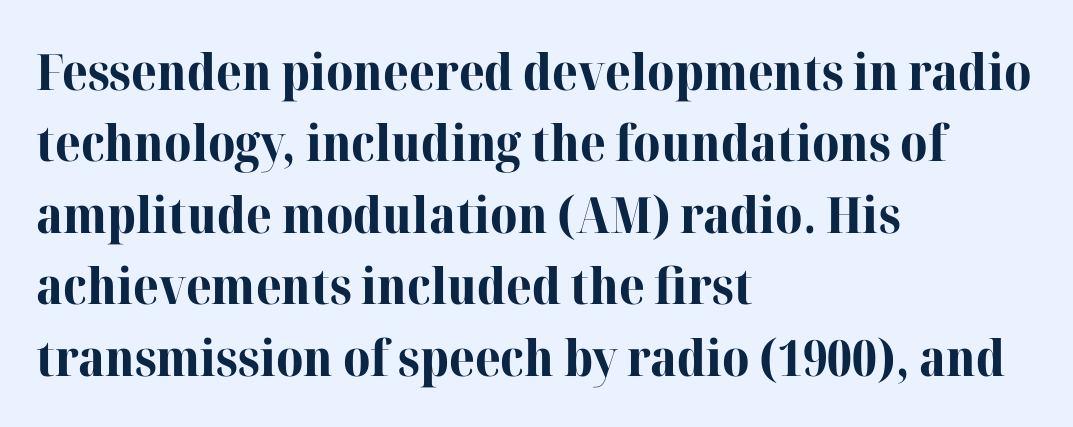
The image shows 50 px bold serif type, upright; set left-aligned, normal line spacing (1.43x), normal letter spacing, not underlined; high stroke contrast and a medium x-height.
